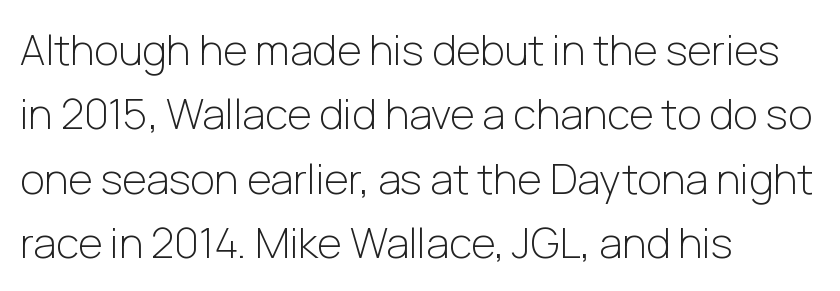
The image shows 42 px light sans-serif type, upright; set left-aligned, normal line spacing (1.53x), normal letter spacing, not underlined; low stroke contrast and a medium x-height.
